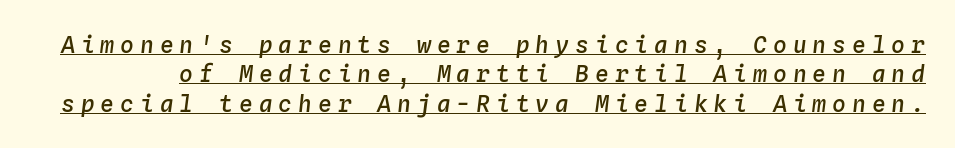
Someone cranked the tracking dial way up on this one. The typesetter has applied underlining to the passage shown. Notice the strokes are somewhat thickened but not fully heavy: this is a semibold. Normally led — the rows are evenly, conventionally spaced. A typesetter would mark this as italic.
